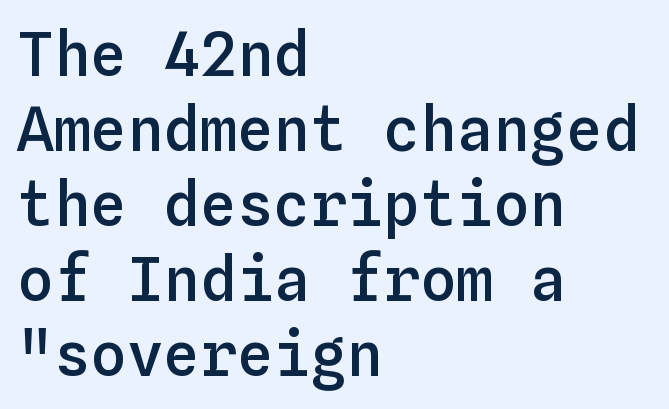
Q: Is the text bold? A: Semi-bold.
Q: Is the text italic (slanted)? A: No, it is upright.
Q: Is the text underlined? A: No.
Q: How is the paragraph aligned? A: Left-aligned.
Q: Is the spacing between letters normal or unusually wide? A: Normal.
Q: Width (condensed, normal, or wide)? A: Normal.
Q: Stroke contrast? A: Low.
Q: x-height? A: Medium.
Q: Monospaced? A: Yes.
